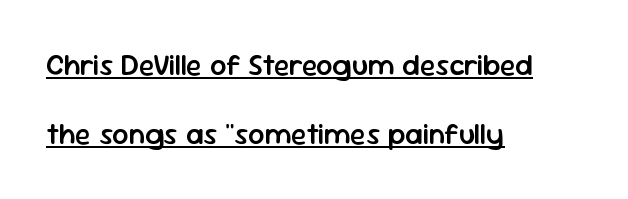
{"serif": "no", "italic": "no", "bold": "semi", "weight": "semibold", "width": "normal", "stroke_contrast": "low", "x_height": "medium", "monospaced": "no", "underline": "yes", "align": "left", "line_spacing": "loose", "line_spacing_ratio": 2.37, "letter_spacing": "normal", "letter_spacing_em": 0.0, "glyph_px": 29}
